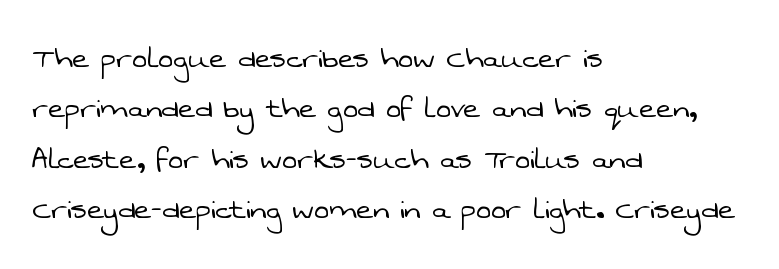
Proportional: the letters do not fall into vertical columns. Short and long lines alike share a common starting point at left. Font category for this specimen: sans-serif. Quick note: underline off.
